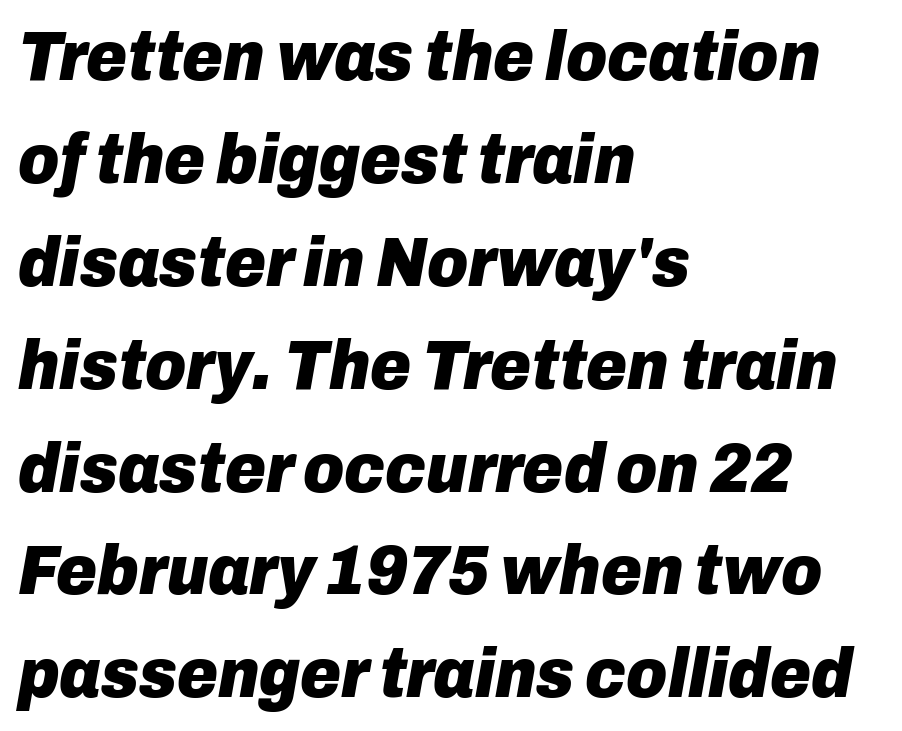
Q: Is the text bold? A: Yes.
Q: Is the text italic (slanted)? A: Yes, it leans right by about 10 degrees.
Q: Is the text underlined? A: No.
Q: How is the paragraph aligned? A: Left-aligned.
Q: Is the spacing between letters normal or unusually wide? A: Normal.
Q: Is the spacing between lines tight, normal or loose? A: Normal.
Q: Width (condensed, normal, or wide)? A: Normal.
Q: Stroke contrast? A: Low.
Q: x-height? A: Medium.
Q: Monospaced? A: No.
